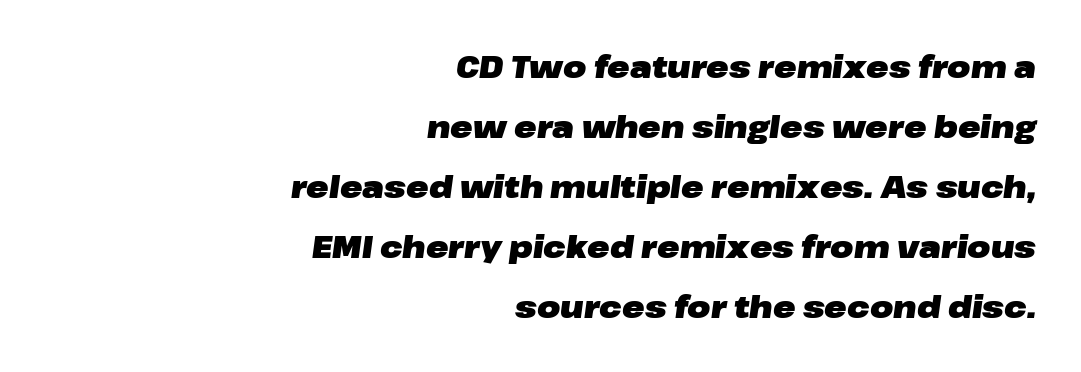
Q: Is the text bold? A: Yes.
Q: Is the text italic (slanted)? A: Yes, it leans right by about 8 degrees.
Q: Is the text underlined? A: No.
Q: How is the paragraph aligned? A: Right-aligned.
Q: Is the spacing between letters normal or unusually wide? A: Normal.
Q: Is the spacing between lines tight, normal or loose? A: Loose.
Q: Width (condensed, normal, or wide)? A: Wide.
Q: Stroke contrast? A: Low.
Q: x-height? A: Medium.
Q: Monospaced? A: No.
